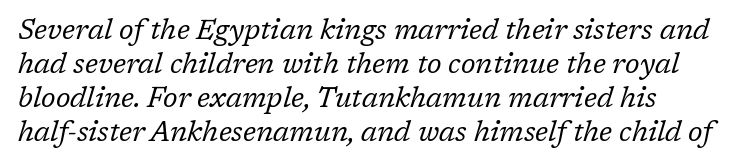
{"serif": "yes", "italic": "yes", "lean": "right", "slant_degrees": 17, "bold": "no", "weight": "regular", "width": "normal", "stroke_contrast": "low", "x_height": "medium", "monospaced": "no", "underline": "no", "line_spacing_ratio": 1.21, "letter_spacing": "normal", "letter_spacing_em": 0.0, "glyph_px": 28}
